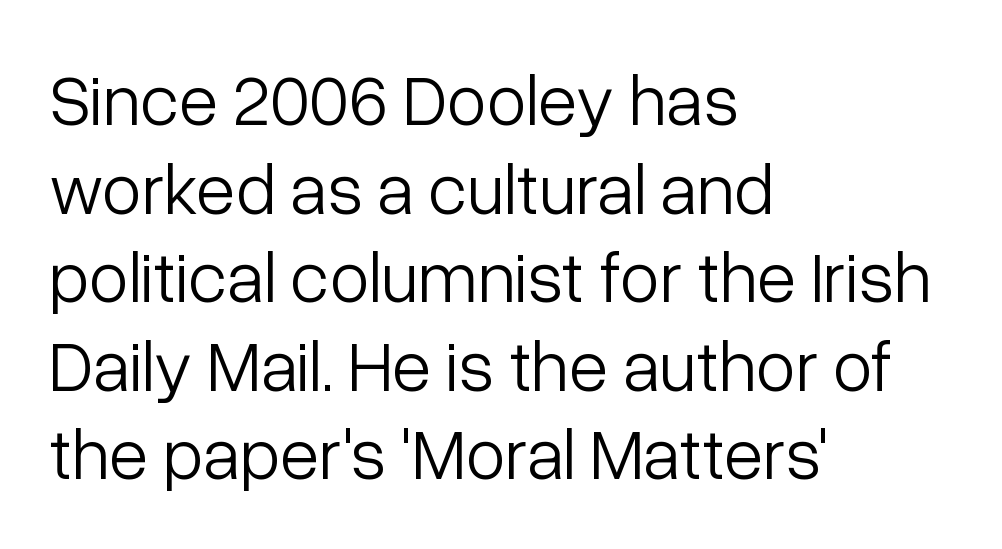
Q: Is the text bold? A: No.
Q: Is the text italic (slanted)? A: No, it is upright.
Q: Is the typeface a serif or a sans-serif typeface? A: Sans-serif.
Q: Is the text underlined? A: No.
Q: How is the paragraph aligned? A: Left-aligned.
Q: Is the spacing between letters normal or unusually wide? A: Normal.
Q: Width (condensed, normal, or wide)? A: Normal.
Q: Stroke contrast? A: Low.
Q: x-height? A: Medium.
Q: Monospaced? A: No.
